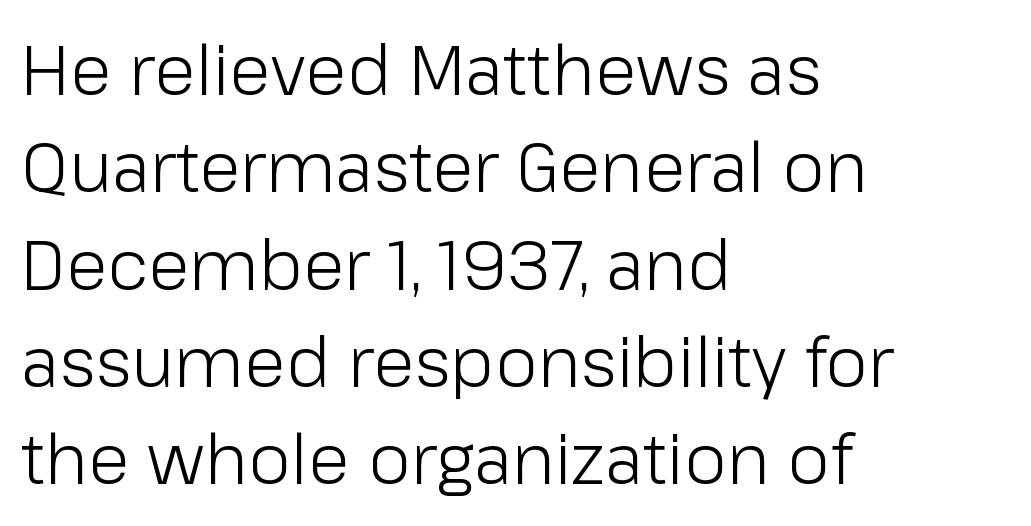
The image shows 69 px light sans-serif type, upright; set left-aligned, normal line spacing (1.41x), normal letter spacing, not underlined; low stroke contrast and a medium x-height.
